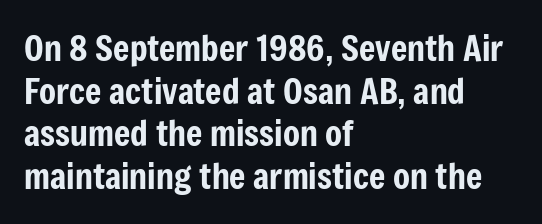
Q: Is the text italic (slanted)? A: No, it is upright.
Q: Is the typeface a serif or a sans-serif typeface? A: Sans-serif.
Q: Is the text underlined? A: No.
Q: How is the paragraph aligned? A: Left-aligned.
Q: Is the spacing between letters normal or unusually wide? A: Normal.
Q: Width (condensed, normal, or wide)? A: Condensed.
Q: Stroke contrast? A: Low.
Q: x-height? A: Medium.
Q: Monospaced? A: No.
